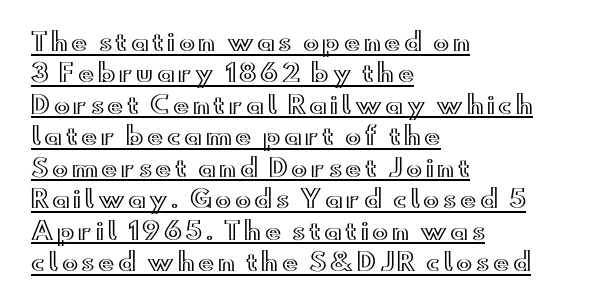
The image shows 24 px text type, upright; set left-aligned, normal line spacing (1.31x), underlined.
